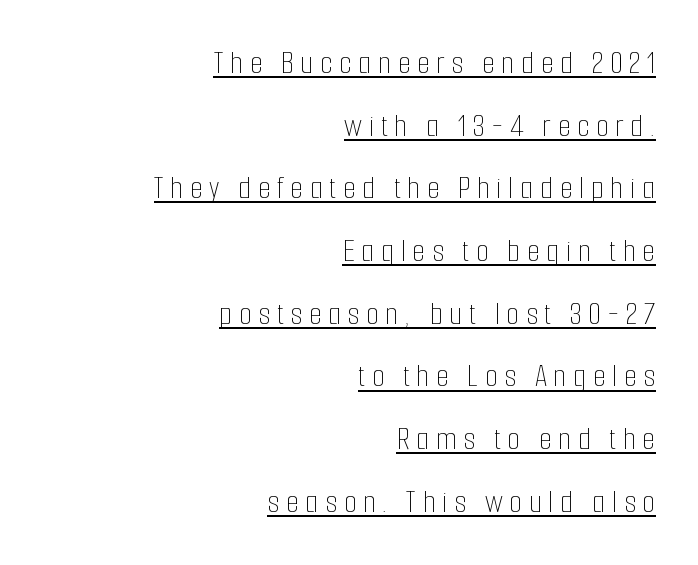
Q: Is the text bold? A: No.
Q: Is the text italic (slanted)? A: No, it is upright.
Q: Is the text underlined? A: Yes.
Q: How is the paragraph aligned? A: Right-aligned.
Q: Is the spacing between letters normal or unusually wide? A: Unusually wide.
Q: Is the spacing between lines tight, normal or loose? A: Loose.
Q: Width (condensed, normal, or wide)? A: Condensed.
Q: Stroke contrast? A: Low.
Q: x-height? A: Medium.
Q: Monospaced? A: No.
